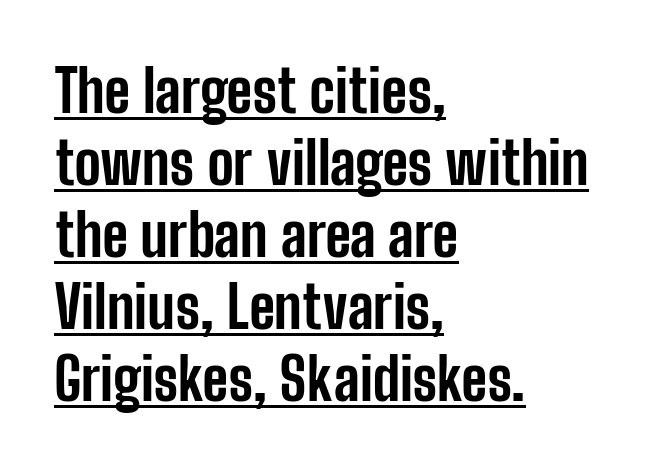
The lettering holds an erect, upright posture throughout. Do the characters align in a grid? No, the font is proportional. Between one letter and the next there's only the usual sliver of space. Somebody hit Ctrl+U on this one — the words are underlined. Strong, thick strokes mark this as bold type.
